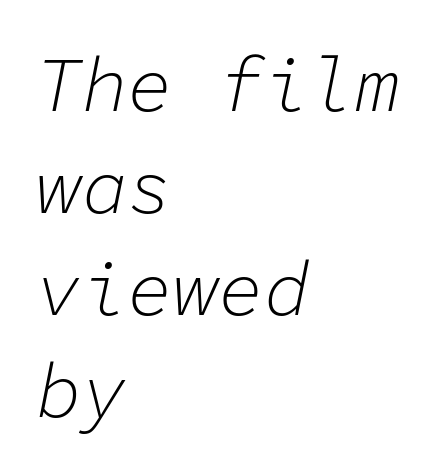
{"italic": "yes", "lean": "right", "slant_degrees": 11, "bold": "no", "weight": "light", "width": "normal", "stroke_contrast": "low", "x_height": "medium", "monospaced": "yes", "underline": "no", "align": "left", "line_spacing": "normal", "line_spacing_ratio": 1.34, "letter_spacing": "normal", "letter_spacing_em": 0.0, "glyph_px": 76}
